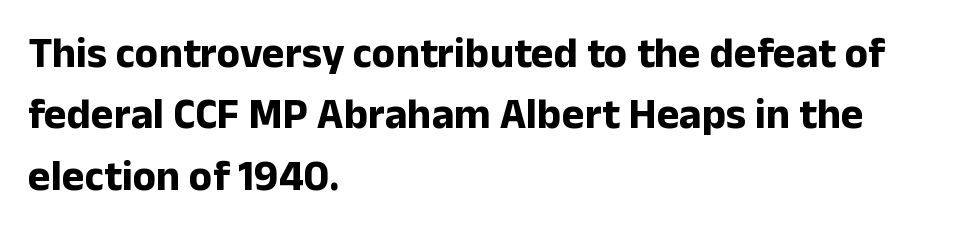
{"serif": "no", "italic": "no", "bold": "yes", "weight": "bold", "width": "normal", "stroke_contrast": "low", "x_height": "medium", "monospaced": "no", "underline": "no", "align": "left", "line_spacing": "normal", "line_spacing_ratio": 1.43, "letter_spacing": "normal", "letter_spacing_em": 0.0, "glyph_px": 43}
